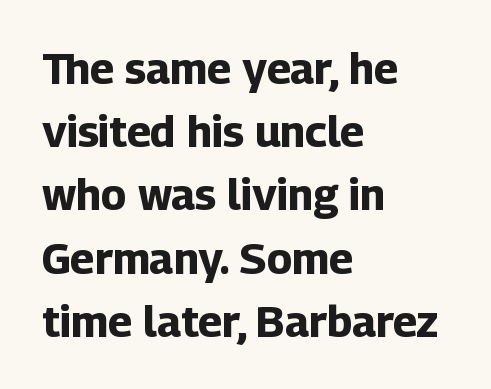
Q: Is the text bold? A: Yes.
Q: Is the text italic (slanted)? A: No, it is upright.
Q: Is the typeface a serif or a sans-serif typeface? A: Sans-serif.
Q: Is the text underlined? A: No.
Q: How is the paragraph aligned? A: Left-aligned.
Q: Is the spacing between letters normal or unusually wide? A: Normal.
Q: Is the spacing between lines tight, normal or loose? A: Normal.
Q: Width (condensed, normal, or wide)? A: Normal.
Q: Stroke contrast? A: Low.
Q: x-height? A: Medium.
Q: Monospaced? A: No.
